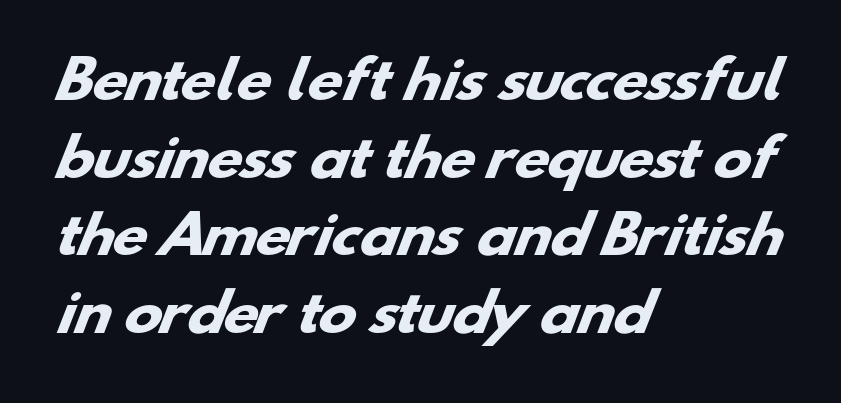
Q: Is the text bold? A: Yes.
Q: Is the typeface a serif or a sans-serif typeface? A: Sans-serif.
Q: Is the text underlined? A: No.
Q: How is the paragraph aligned? A: Left-aligned.
Q: Is the spacing between letters normal or unusually wide? A: Normal.
Q: Is the spacing between lines tight, normal or loose? A: Normal.
Q: Width (condensed, normal, or wide)? A: Wide.
Q: Stroke contrast? A: Low.
Q: x-height? A: Small.
Q: Monospaced? A: No.
